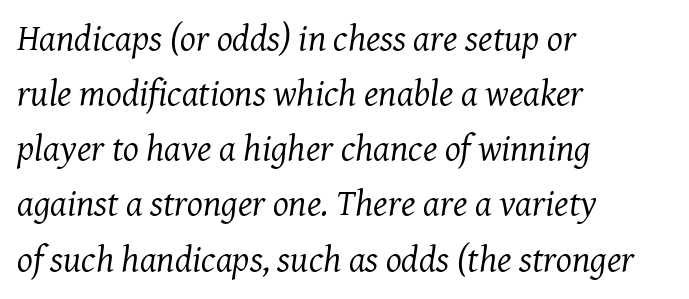
{"serif": "yes", "italic": "yes", "lean": "right", "slant_degrees": 8, "bold": "no", "weight": "regular", "width": "normal", "stroke_contrast": "medium", "x_height": "medium", "monospaced": "no", "underline": "no", "align": "left", "line_spacing": "normal", "line_spacing_ratio": 1.49, "letter_spacing": "normal", "letter_spacing_em": 0.0, "glyph_px": 37}
